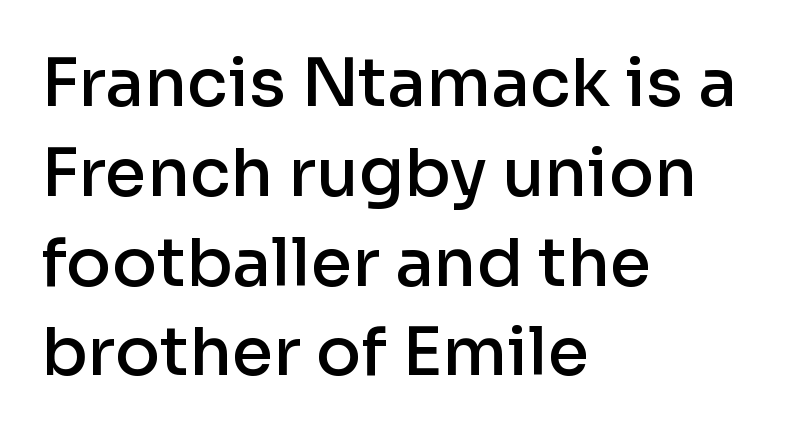
The image shows 67 px semibold sans-serif type, upright; set left-aligned, normal line spacing (1.34x), normal letter spacing, not underlined; low stroke contrast and a medium x-height.
